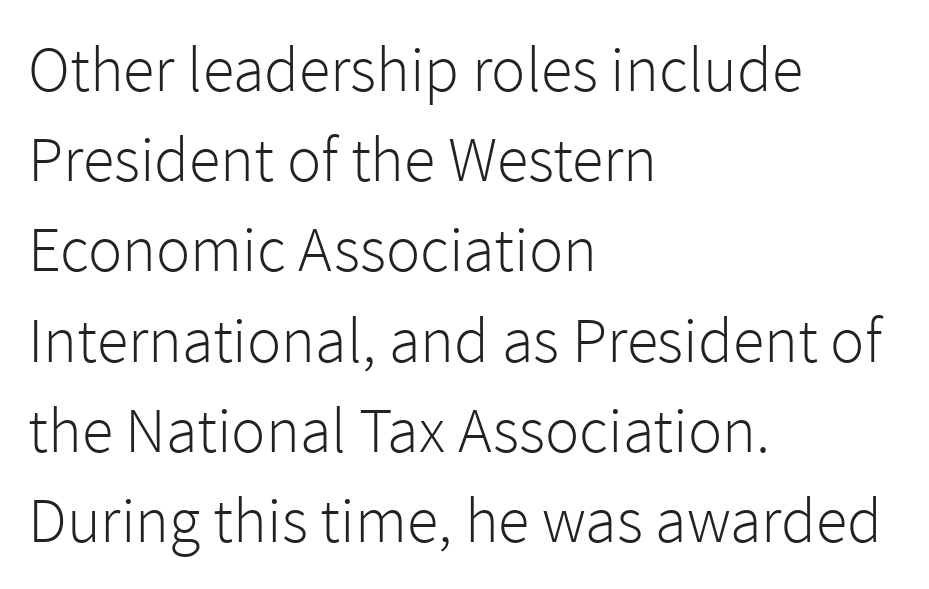
Q: Is the text bold? A: No.
Q: Is the text italic (slanted)? A: No, it is upright.
Q: Is the typeface a serif or a sans-serif typeface? A: Sans-serif.
Q: Is the text underlined? A: No.
Q: How is the paragraph aligned? A: Left-aligned.
Q: Is the spacing between letters normal or unusually wide? A: Normal.
Q: Is the spacing between lines tight, normal or loose? A: Normal.
Q: Width (condensed, normal, or wide)? A: Normal.
Q: x-height? A: Medium.
Q: Monospaced? A: No.
